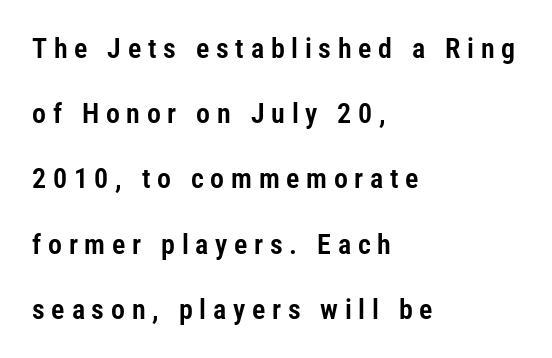
The image shows 28 px condensed sans-serif type, upright; set left-aligned, loose line spacing (2.33x), unusually wide letter spacing (+0.24 em), not underlined; low stroke contrast and a medium x-height.
